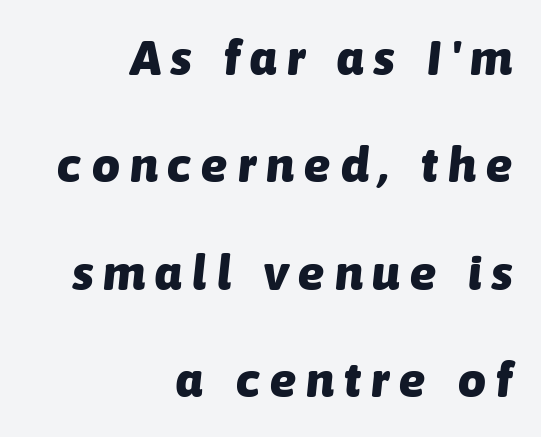
The setting favours the right margin, as signatures and pull-quotes sometimes do. Proportional: the letters do not fall into vertical columns. Check the space under the baseline: it is left empty. Short note: letters widely spaced.
